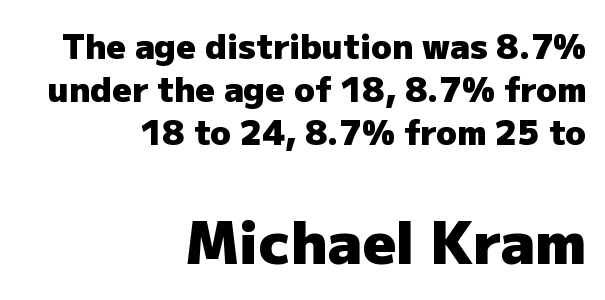
{"serif": "no", "italic": "no", "bold": "yes", "weight": "heavy", "width": "normal", "stroke_contrast": "low", "x_height": "medium", "monospaced": "no", "underline": "no", "align": "right", "line_spacing": "normal", "line_spacing_ratio": 1.26, "letter_spacing": "normal", "letter_spacing_em": 0.0, "larger_block": "second", "size_ratio": 1.74, "glyph_px": 59}
